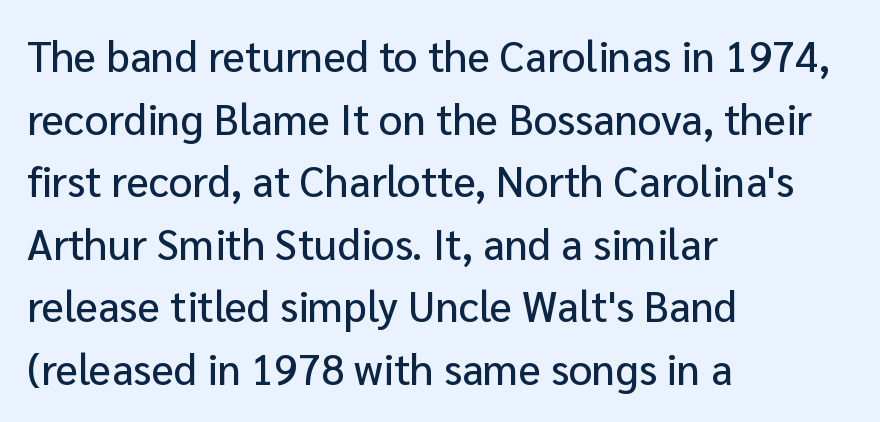
Q: Is the text italic (slanted)? A: No, it is upright.
Q: Is the typeface a serif or a sans-serif typeface? A: Sans-serif.
Q: Is the text underlined? A: No.
Q: How is the paragraph aligned? A: Left-aligned.
Q: Is the spacing between letters normal or unusually wide? A: Normal.
Q: Is the spacing between lines tight, normal or loose? A: Normal.
Q: Width (condensed, normal, or wide)? A: Normal.
Q: Stroke contrast? A: Low.
Q: x-height? A: Medium.
Q: Monospaced? A: No.
